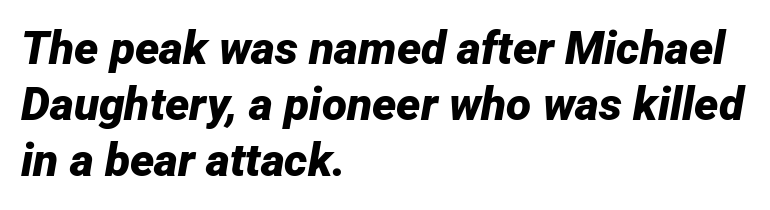
The letters advance in unequal steps, a hallmark of proportional type. In CSS terms this would be text-align: left. Inter-character spacing is left at the font's built-in metrics. The passage shown is not underscored anywhere. The passage shown is emphatically bold. The face used here has a pronounced slope to its letters.
